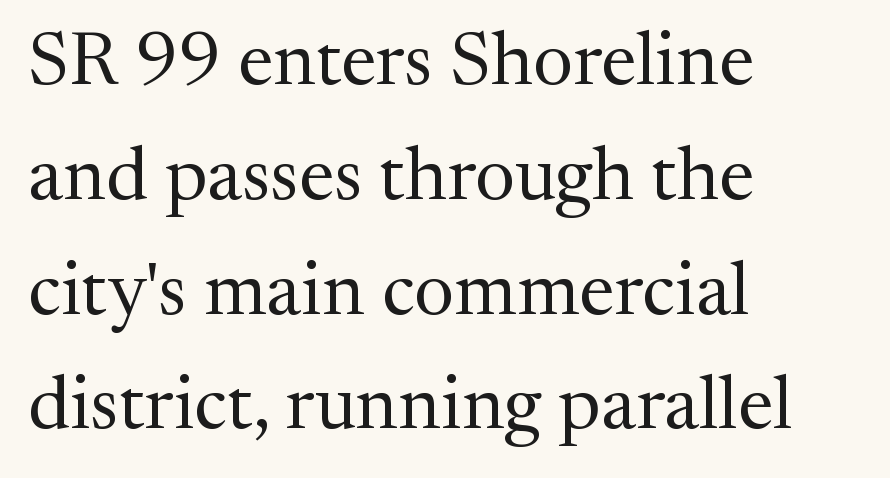
Q: Is the text bold? A: No.
Q: Is the text italic (slanted)? A: No, it is upright.
Q: Is the typeface a serif or a sans-serif typeface? A: Serif.
Q: Is the text underlined? A: No.
Q: How is the paragraph aligned? A: Left-aligned.
Q: Is the spacing between letters normal or unusually wide? A: Normal.
Q: Is the spacing between lines tight, normal or loose? A: Normal.
Q: Width (condensed, normal, or wide)? A: Normal.
Q: Stroke contrast? A: Medium.
Q: x-height? A: Medium.
Q: Monospaced? A: No.
